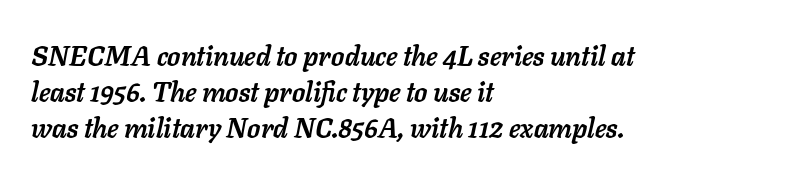
The image shows 27 px bold type, italic (leaning right); set left-aligned, normal line spacing (1.33x), normal letter spacing, not underlined.
